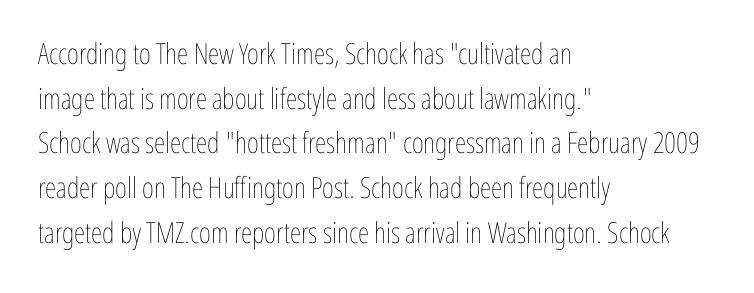
The image shows 29 px thin, condensed type, upright; set left-aligned, normal line spacing (1.54x), normal letter spacing, not underlined; low stroke contrast and a medium x-height.
